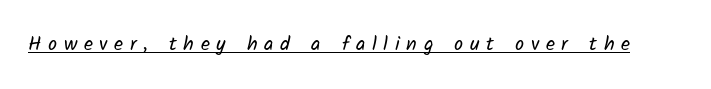
The face looks like a standard text weight, possibly lighter. Substantial extra tracking has been applied to these lines. Emphasis is given by a line drawn under the lettering.
